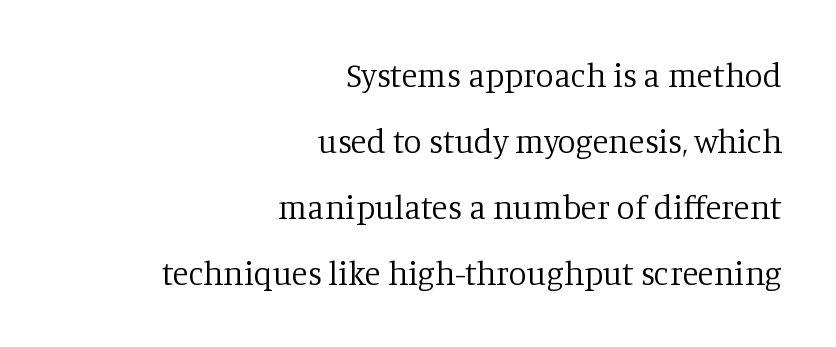
Q: Is the text bold? A: No.
Q: Is the text italic (slanted)? A: No, it is upright.
Q: Is the typeface a serif or a sans-serif typeface? A: Serif.
Q: Is the text underlined? A: No.
Q: How is the paragraph aligned? A: Right-aligned.
Q: Is the spacing between letters normal or unusually wide? A: Normal.
Q: Is the spacing between lines tight, normal or loose? A: Loose.
Q: Width (condensed, normal, or wide)? A: Normal.
Q: Stroke contrast? A: Low.
Q: x-height? A: Large.
Q: Monospaced? A: No.
